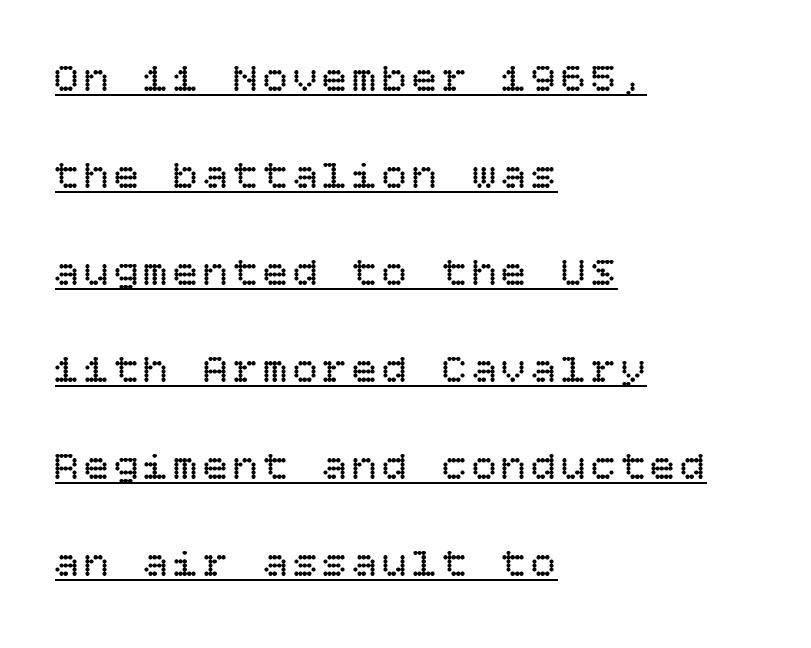
Stroke thickness stays within the range of a standard reading face or lighter. These lines were composed using upright roman letters. This block would shrink considerably if given ordinary leading; it's expanded now. Notice how a bar underscores the lettering throughout. Does the copy run flush right? No — it runs flush left.
